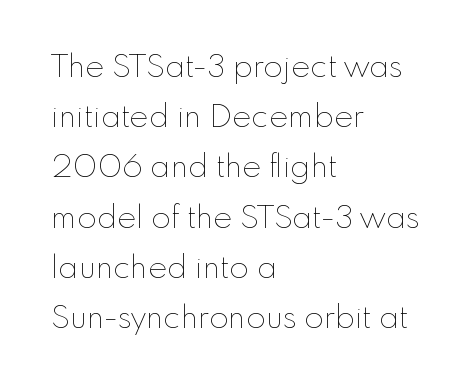
These lines are rendered in a variable-pitch font. The passage shown is not underscored anywhere. No italicization has been applied; the sample stays upright. Weight: in the light-to-regular range. In terms of letterspacing, this is plain default setting. Leading matches the norm, producing a regular column.
